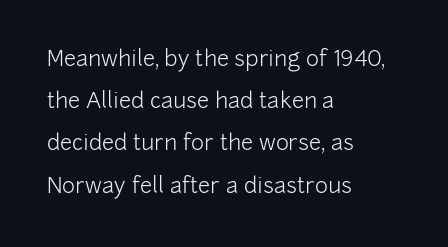
{"italic": "no", "bold": "no", "underline": "no", "align": "left", "line_spacing": "loose", "line_spacing_ratio": 1.92, "letter_spacing": "normal", "letter_spacing_em": 0.0, "glyph_px": 22}
